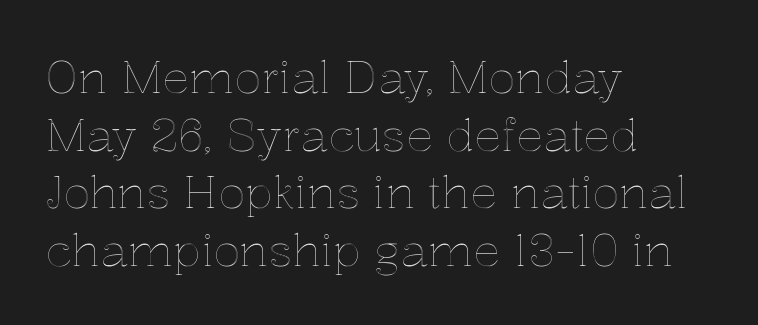
The letters advance in unequal steps, a hallmark of proportional type. Short and long lines alike share a common starting point at left. Lines of text with bare space underneath. Evenly set lines give the paragraph a standard silhouette. Students, note that the glyphs here touch the page at normal intervals. Quick note: not italic, upright.
